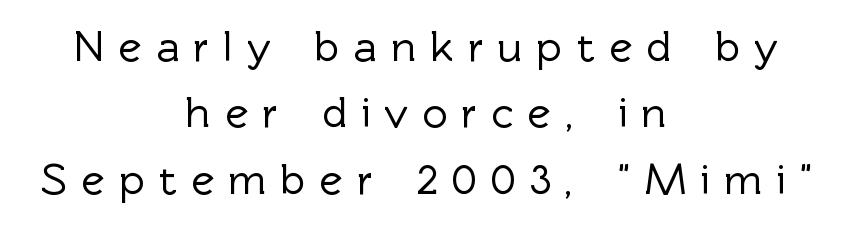
The whitespace from short lines is split evenly between both sides. A typesetter would mark this as roman, not italic. Regarding serifs, this sample does without them. Has an underline been added? It has not.
